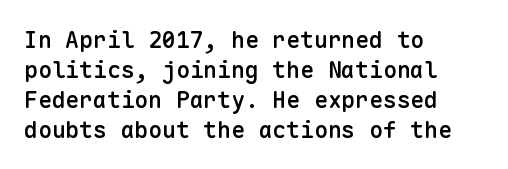
The image shows 23 px text type, upright; set left-aligned, normal line spacing (1.3x), normal letter spacing, not underlined.
